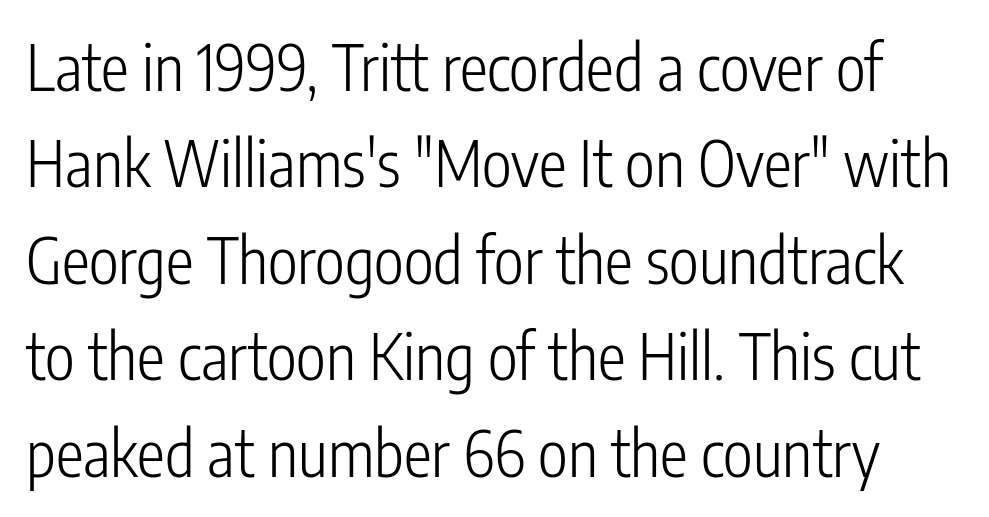
Q: Is the text bold? A: No.
Q: Is the text italic (slanted)? A: No, it is upright.
Q: Is the typeface a serif or a sans-serif typeface? A: Sans-serif.
Q: Is the text underlined? A: No.
Q: Is the spacing between letters normal or unusually wide? A: Normal.
Q: Is the spacing between lines tight, normal or loose? A: Normal.
Q: Width (condensed, normal, or wide)? A: Condensed.
Q: Stroke contrast? A: Low.
Q: x-height? A: Medium.
Q: Monospaced? A: No.
